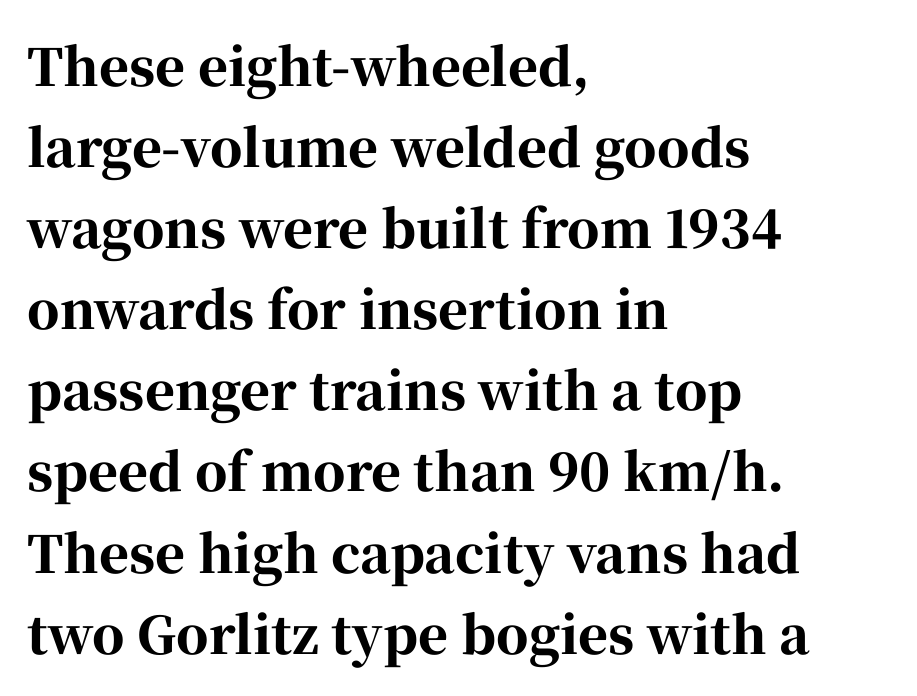
Note the varied advance widths — an 'i' is clearly narrower than an 'm'. Heavy, bold letterforms. All the whitespace from short lines collects on the right. It's the straight-up-and-down kind of type.
